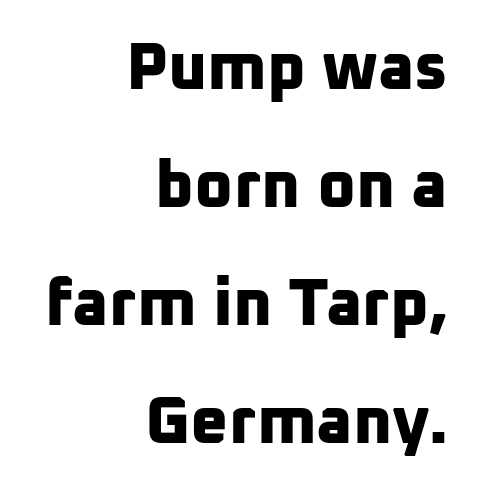
Q: Is the text bold? A: Yes.
Q: Is the typeface a serif or a sans-serif typeface? A: Sans-serif.
Q: Is the text underlined? A: No.
Q: How is the paragraph aligned? A: Right-aligned.
Q: Is the spacing between letters normal or unusually wide? A: Normal.
Q: Width (condensed, normal, or wide)? A: Normal.
Q: Stroke contrast? A: Low.
Q: x-height? A: Medium.
Q: Monospaced? A: No.
